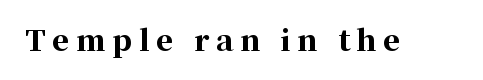
Q: Is the text bold? A: Yes.
Q: Is the text italic (slanted)? A: No, it is upright.
Q: Is the typeface a serif or a sans-serif typeface? A: Serif.
Q: Is the text underlined? A: No.
Q: Is the spacing between letters normal or unusually wide? A: Unusually wide.
Q: Width (condensed, normal, or wide)? A: Normal.
Q: Stroke contrast? A: High.
Q: x-height? A: Medium.
Q: Monospaced? A: No.
